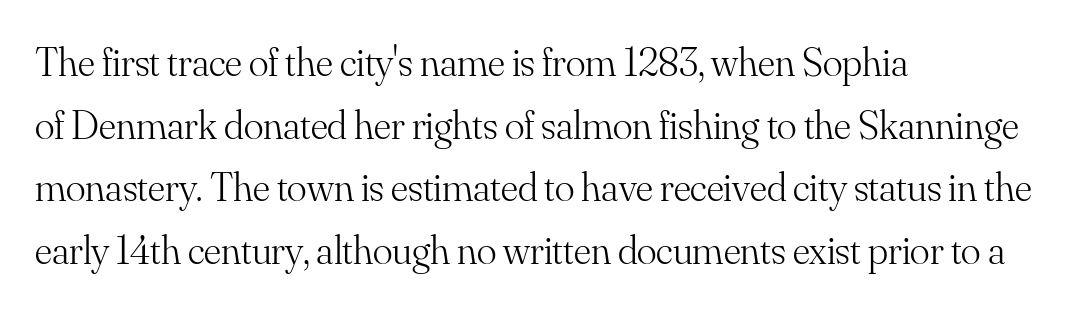
{"serif": "yes", "italic": "no", "bold": "no", "weight": "light", "width": "normal", "stroke_contrast": "medium", "x_height": "small", "monospaced": "no", "underline": "no", "align": "left", "line_spacing": "normal", "line_spacing_ratio": 1.53, "letter_spacing": "normal", "letter_spacing_em": 0.0, "glyph_px": 41}
